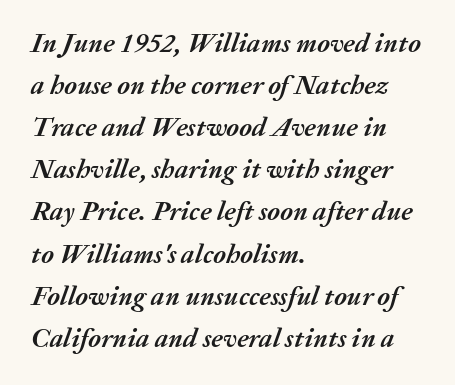
{"italic": "yes", "lean": "right", "slant_degrees": 20, "bold": "yes", "underline": "no", "align": "left", "line_spacing": "normal", "line_spacing_ratio": 1.56, "letter_spacing": "normal", "letter_spacing_em": 0.0, "glyph_px": 27}
